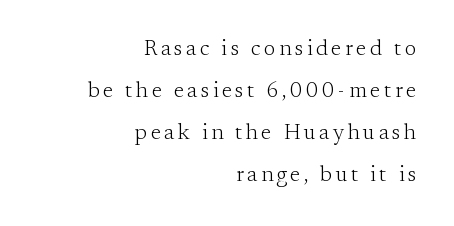
Upright lettering throughout. The passage shown stacks its lines with a broad gap. The rendering anchors every line to the right-hand side. The cut favours lightness, reaching ordinary text weight at its darkest. Unmarked baselines from the first word to the last.
